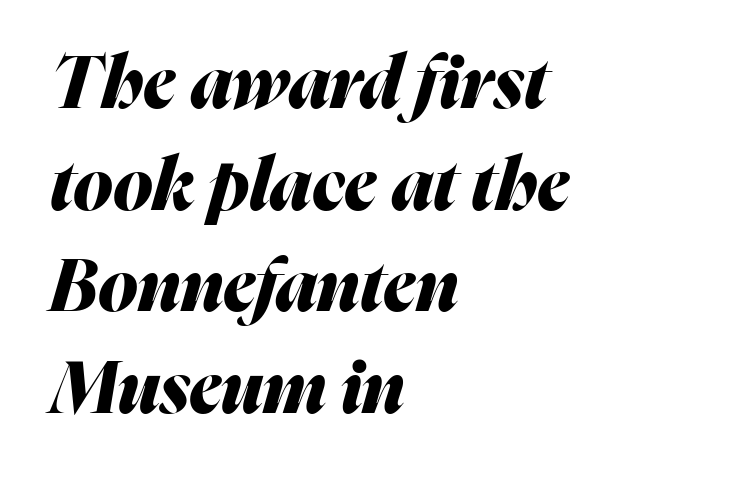
Look at the stroke-to-counter ratio: heavy, a bold. The rendering keeps characters at their native spacing. A student would call this left alignment; a typographer would say flush left, rag right. The text carries the slant typical of an italic or oblique font. Here the designer chose a conventional face with non-uniform glyph widths. Evenly set lines give the paragraph a standard silhouette.
